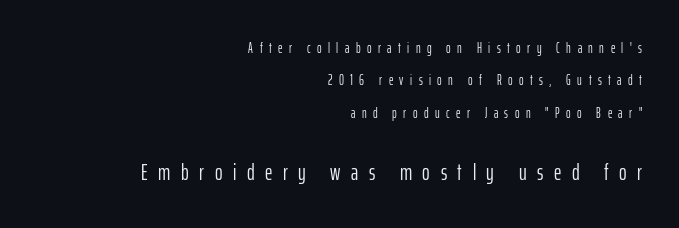
Character size in the trailing block exceeds that of the leading block. The passage shown is not underscored anywhere. If you drew a ruler down the right edge, every line would touch it. The strokes are not fattened; the text isn't bold. These lines were composed using upright roman letters.
